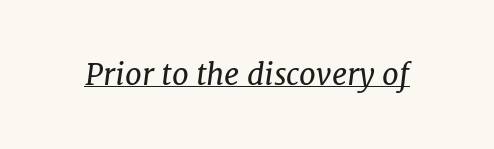
Q: Is the text bold? A: No.
Q: Is the text italic (slanted)? A: Yes, it leans right by about 7 degrees.
Q: Is the typeface a serif or a sans-serif typeface? A: Serif.
Q: Is the text underlined? A: Yes.
Q: Is the spacing between letters normal or unusually wide? A: Normal.
Q: Width (condensed, normal, or wide)? A: Normal.
Q: Stroke contrast? A: Low.
Q: x-height? A: Medium.
Q: Monospaced? A: No.
